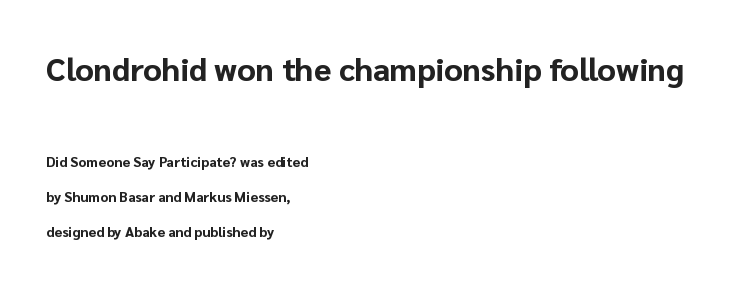
{"serif": "no", "italic": "no", "bold": "yes", "weight": "bold", "width": "normal", "stroke_contrast": "low", "x_height": "medium", "monospaced": "no", "underline": "no", "align": "left", "line_spacing": "loose", "line_spacing_ratio": 2.5, "letter_spacing": "normal", "letter_spacing_em": 0.0, "larger_block": "first", "size_ratio": 2.29, "glyph_px": 32}
